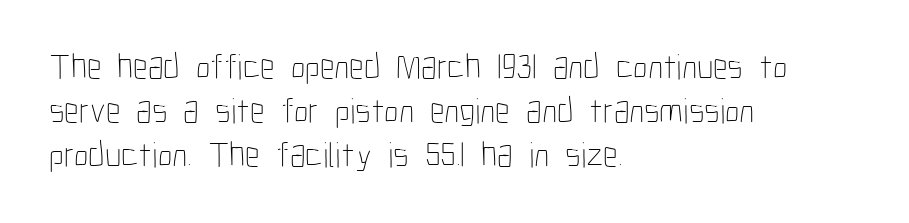
The foot of each line stays bare and open. Varying glyph widths throughout — classic text-font behaviour. Is the letter spacing exaggerated? No — it looks like the ordinary default. No chunkiness to these letters — they're not bold.
